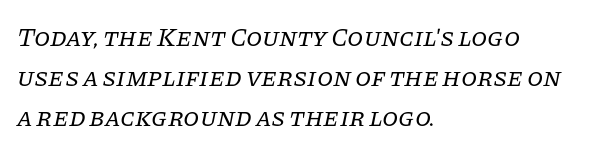
The image shows 26 px text type, italic (leaning right); set left-aligned, normal line spacing (1.53x), normal letter spacing, not underlined.
